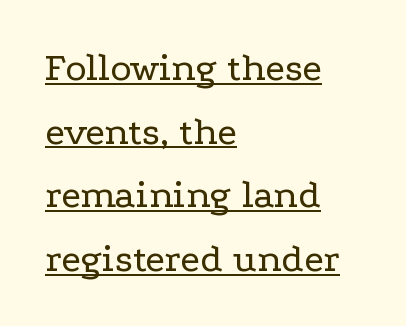
{"serif": "yes", "italic": "no", "bold": "no", "weight": "regular", "width": "wide", "stroke_contrast": "low", "x_height": "medium", "monospaced": "no", "underline": "yes", "align": "left", "line_spacing": "normal", "line_spacing_ratio": 1.59, "letter_spacing": "normal", "letter_spacing_em": 0.0, "glyph_px": 40}
